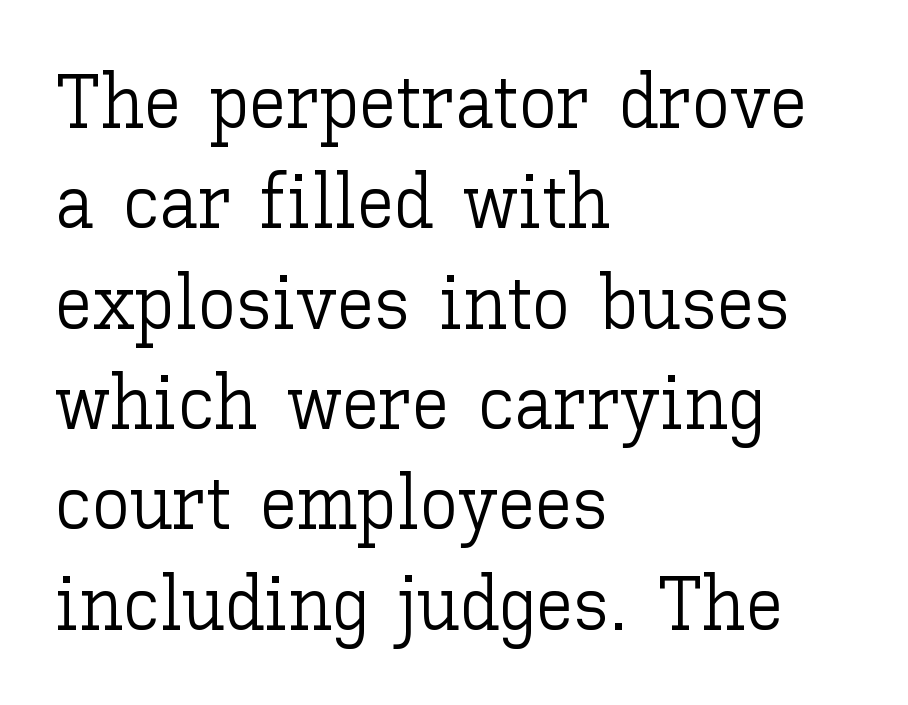
The leading is moderate, giving the passage an even texture. Varying glyph widths throughout — classic text-font behaviour. Compared with a typical body face, this is equally light or lighter still. The ragged edge is on the right, which tells us the setting is flush left. Only glyphs here, with clear space below each row.
